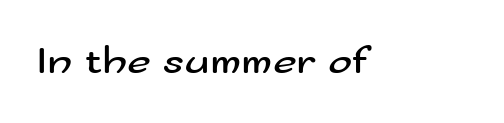
{"serif": "no", "italic": "no", "bold": "no", "weight": "regular", "width": "wide", "stroke_contrast": "medium", "x_height": "small", "monospaced": "no", "underline": "no", "letter_spacing": "normal", "letter_spacing_em": 0.0, "glyph_px": 41}
